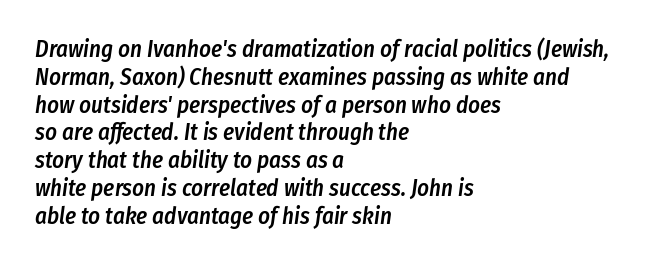
{"italic": "yes", "lean": "right", "slant_degrees": 8, "bold": "semi", "underline": "no", "align": "left", "line_spacing_ratio": 1.21, "letter_spacing": "normal", "letter_spacing_em": 0.0, "glyph_px": 23}
